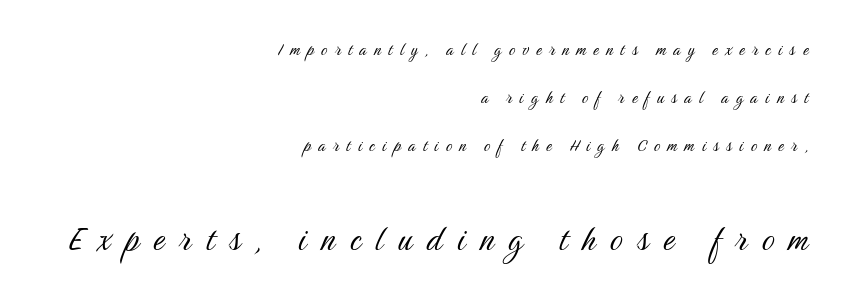
The image shows 40 px light, condensed sans-serif type; set right-aligned, loose line spacing (2.4x), unusually wide letter spacing (+0.37 em), not underlined; the second (bottom) block is 2.0x larger; medium stroke contrast and a medium x-height.
